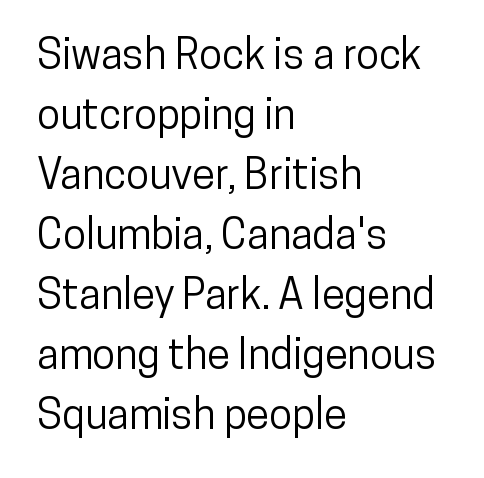
Q: Is the text italic (slanted)? A: No, it is upright.
Q: Is the typeface a serif or a sans-serif typeface? A: Sans-serif.
Q: Is the text underlined? A: No.
Q: How is the paragraph aligned? A: Left-aligned.
Q: Is the spacing between letters normal or unusually wide? A: Normal.
Q: Is the spacing between lines tight, normal or loose? A: Normal.
Q: Width (condensed, normal, or wide)? A: Condensed.
Q: Stroke contrast? A: Low.
Q: x-height? A: Medium.
Q: Monospaced? A: No.
